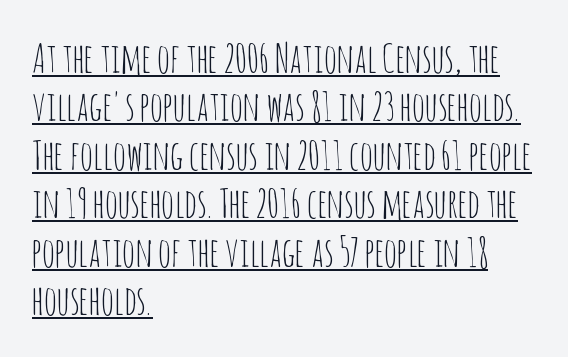
Think of a printed novel: that variable character pitch is what you see here. Type style note: lacks serifs. Counters stay open thanks to moderate or lighter strokes. The setting favours the left margin, as ordinary paragraphs usually do. Every stem runs plumb, perpendicular to the baseline.
